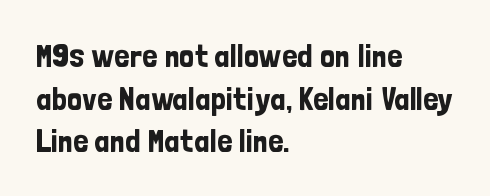
The image shows 33 px condensed sans-serif type, upright; set left-aligned, normal line spacing (1.29x), normal letter spacing, not underlined; low stroke contrast and a medium x-height.
